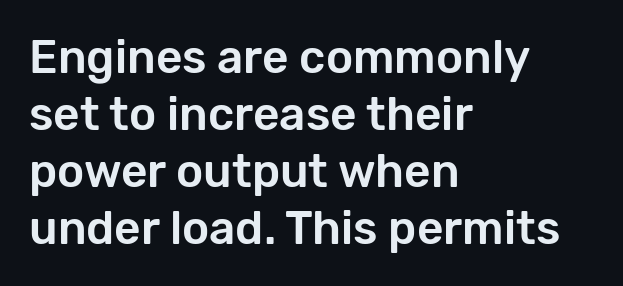
Q: Is the text italic (slanted)? A: No, it is upright.
Q: Is the typeface a serif or a sans-serif typeface? A: Sans-serif.
Q: Is the text underlined? A: No.
Q: How is the paragraph aligned? A: Left-aligned.
Q: Is the spacing between letters normal or unusually wide? A: Normal.
Q: Width (condensed, normal, or wide)? A: Normal.
Q: Stroke contrast? A: Low.
Q: x-height? A: Medium.
Q: Monospaced? A: No.
